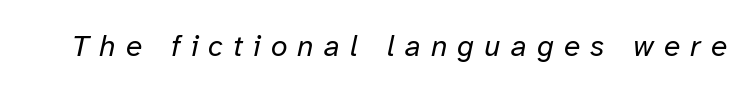
{"italic": "yes", "lean": "right", "slant_degrees": 12, "bold": "no", "weight": "regular", "width": "normal", "stroke_contrast": "low", "x_height": "medium", "monospaced": "no", "underline": "no", "letter_spacing": "wide", "letter_spacing_em": 0.34, "glyph_px": 30}
